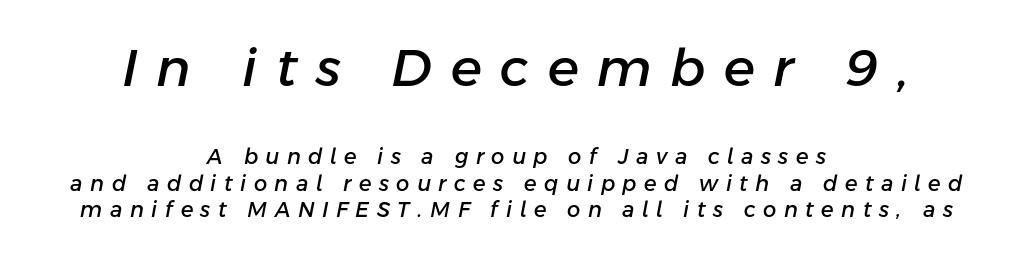
Large over small — that's the arrangement of the two blocks here. Horizontal bands of white between lines are of average thickness. Rendered with sloped, italic letterforms. Line starts and ends both wander, symmetrically.
